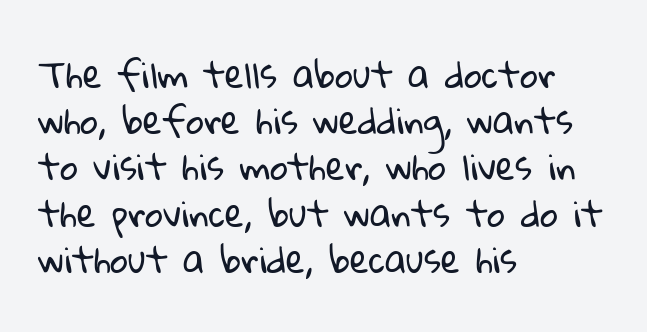
The rag falls on the right side of this text block. Proportional: the letters do not fall into vertical columns. No letter is thick-stroked: the sample isn't bold. How are the letters spaced? Ordinarily, with no added tracking. Whoever set this chose a conventional vertical rhythm.
